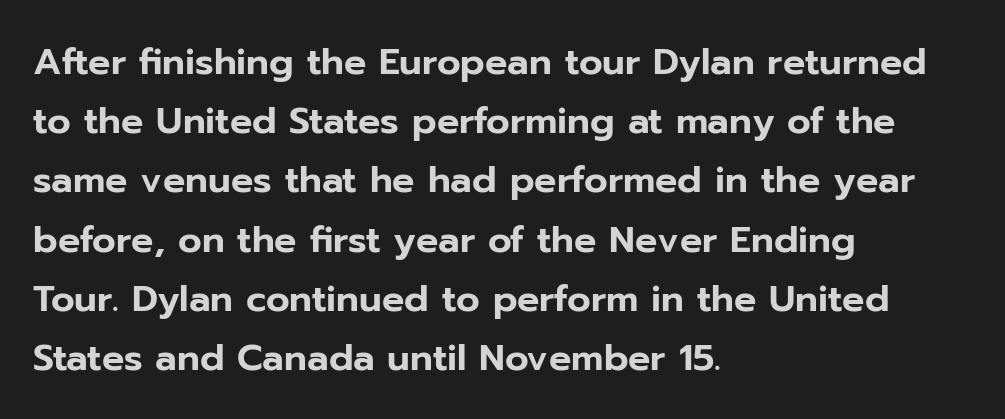
{"serif": "no", "italic": "no", "width": "normal", "stroke_contrast": "low", "x_height": "medium", "monospaced": "no", "underline": "no", "align": "left", "line_spacing": "normal", "line_spacing_ratio": 1.6, "letter_spacing": "normal", "letter_spacing_em": 0.0, "glyph_px": 37}
